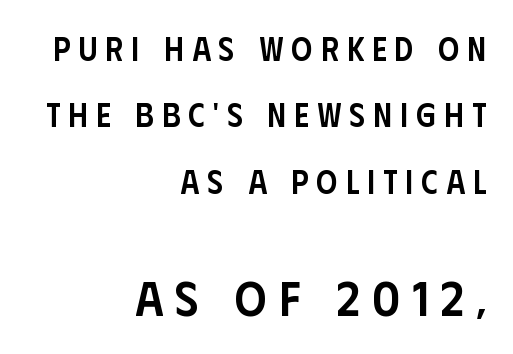
{"serif": "no", "italic": "no", "bold": "semi", "weight": "semibold", "width": "condensed", "stroke_contrast": "low", "x_height": "large", "monospaced": "no", "underline": "no", "align": "right", "line_spacing": "loose", "line_spacing_ratio": 2.01, "letter_spacing": "wide", "letter_spacing_em": 0.25, "larger_block": "second", "size_ratio": 1.48, "glyph_px": 49}
